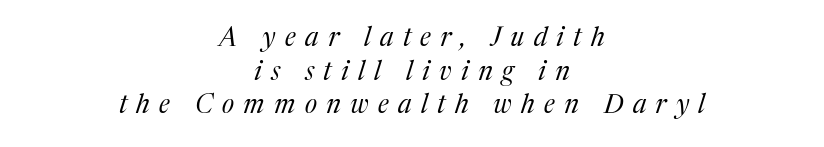
Italic? Definitely — the glyphs are oblique. The vertical gap from one line to the next is medium. Weight class: somewhere from thin through regular. Tracking here is generous; glyphs stand well apart from one another.
